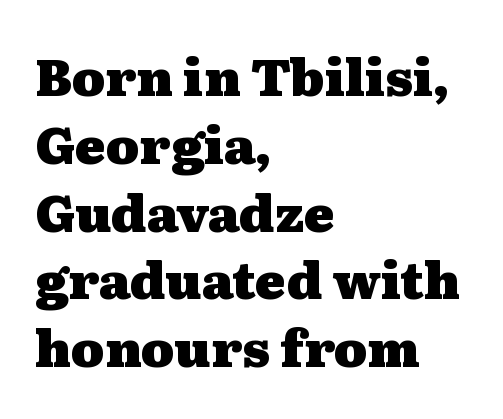
{"serif": "yes", "italic": "no", "bold": "yes", "weight": "heavy", "width": "wide", "stroke_contrast": "medium", "x_height": "medium", "monospaced": "no", "underline": "no", "align": "left", "line_spacing": "normal", "line_spacing_ratio": 1.33, "letter_spacing": "normal", "letter_spacing_em": 0.0, "glyph_px": 51}
